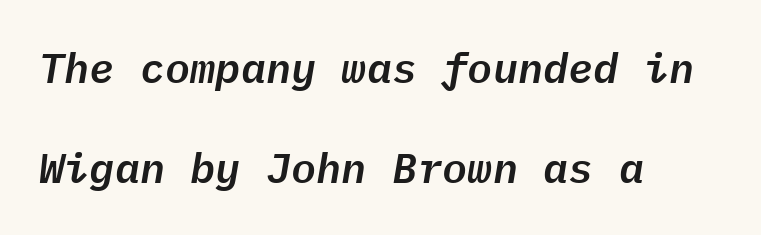
Q: Is the text italic (slanted)? A: Yes, it leans right by about 9 degrees.
Q: Is the text underlined? A: No.
Q: How is the paragraph aligned? A: Left-aligned.
Q: Is the spacing between letters normal or unusually wide? A: Normal.
Q: Is the spacing between lines tight, normal or loose? A: Loose.
Q: Width (condensed, normal, or wide)? A: Normal.
Q: Stroke contrast? A: Low.
Q: x-height? A: Medium.
Q: Monospaced? A: Yes.
